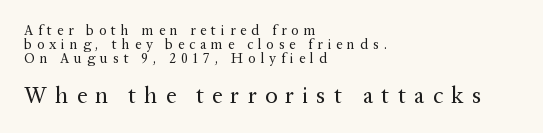
The rag falls on the right side of this text block. Each stroke keeps to a modest, everyday thickness or less. A typesetter would mark this as roman, not italic. Decoration check: the copy has no underline. The block sitting lower on the canvas is the one with enlarged characters. Cramped leading.
